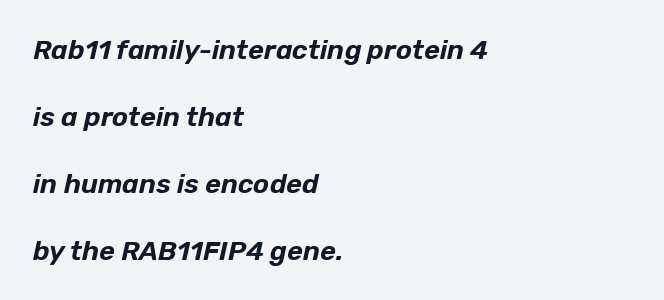
The image shows 27 px text type, italic (leaning right); set left-aligned, loose line spacing (2.48x), normal letter spacing, not underlined.
